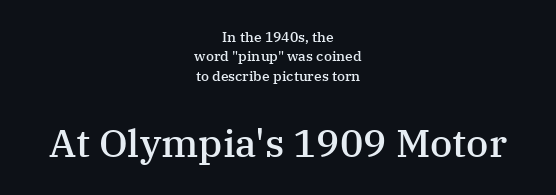
Q: Is the text bold? A: Semi-bold.
Q: Is the text italic (slanted)? A: No, it is upright.
Q: Is the typeface a serif or a sans-serif typeface? A: Serif.
Q: Is the text underlined? A: No.
Q: How is the paragraph aligned? A: Centered.
Q: Is the spacing between letters normal or unusually wide? A: Normal.
Q: Is the spacing between lines tight, normal or loose? A: Normal.
Q: Which block of text is set in a larger size, the first (top) or the second (bottom)? A: The second (bottom) one.
Q: Width (condensed, normal, or wide)? A: Normal.
Q: Stroke contrast? A: Medium.
Q: x-height? A: Medium.
Q: Monospaced? A: No.
